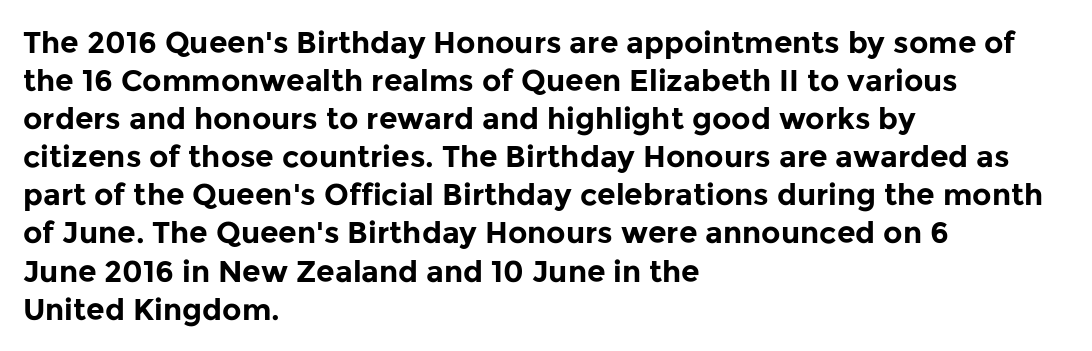
{"serif": "no", "italic": "no", "bold": "yes", "weight": "bold", "width": "normal", "stroke_contrast": "low", "x_height": "medium", "monospaced": "no", "underline": "no", "align": "left", "line_spacing": "normal", "line_spacing_ratio": 1.27, "letter_spacing": "normal", "letter_spacing_em": 0.0, "glyph_px": 30}
